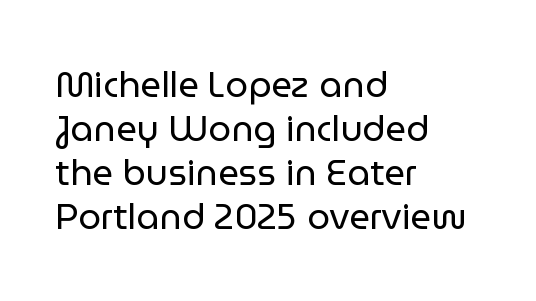
Any mark beneath the type? The region is blank. Characters remain perfectly vertical along every line. Each letter keeps its own natural width here, so spacing adapts to shape. The letterforms sit at book weight or below. Notice how the passage keeps a crisp vertical edge on the left only. The face used here is rendered with its standard letterfit.
